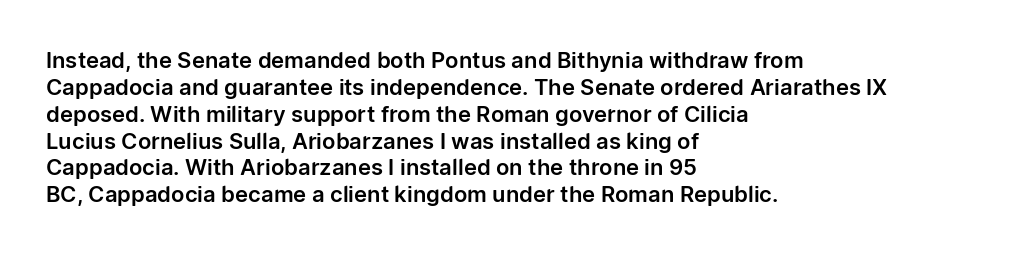
Q: Is the text italic (slanted)? A: No, it is upright.
Q: Is the text underlined? A: No.
Q: How is the paragraph aligned? A: Left-aligned.
Q: Is the spacing between letters normal or unusually wide? A: Normal.
